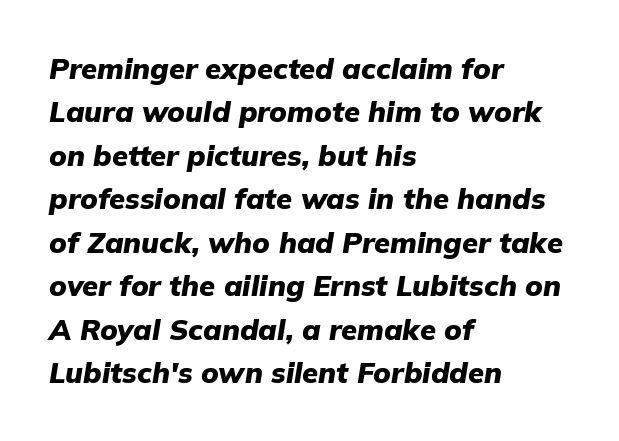
A student would call this left alignment; a typographer would say flush left, rag right. You'd pick this weight for a headline — it's a proper bold. Tall strokes in this sample are angled rather than plumb. The designer left line spacing at the default.
